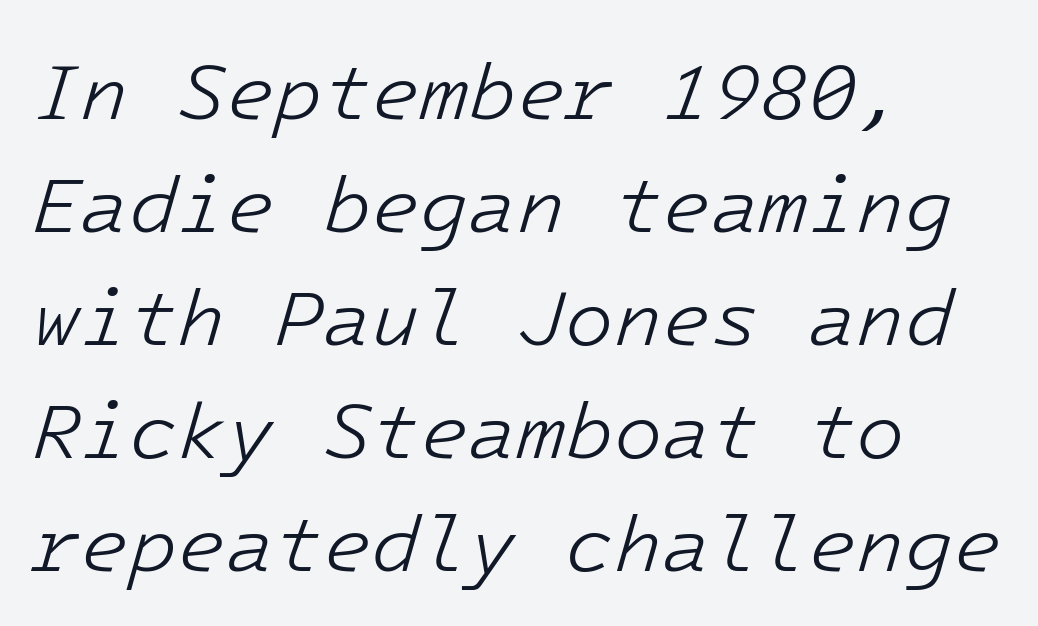
Is the letter spacing exaggerated? No — it looks like the ordinary default. Does the lettering tilt? It does — this is italic. Descender tails drop into unmarked territory. Students, observe: this is what conventionally led text looks like.
